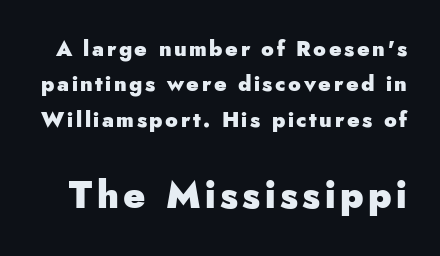
Q: Is the text bold? A: Yes.
Q: Is the text italic (slanted)? A: No, it is upright.
Q: Is the typeface a serif or a sans-serif typeface? A: Sans-serif.
Q: Is the text underlined? A: No.
Q: Is the spacing between lines tight, normal or loose? A: Normal.
Q: Which block of text is set in a larger size, the first (top) or the second (bottom)? A: The second (bottom) one.
Q: Width (condensed, normal, or wide)? A: Normal.
Q: Stroke contrast? A: Low.
Q: x-height? A: Small.
Q: Monospaced? A: No.
